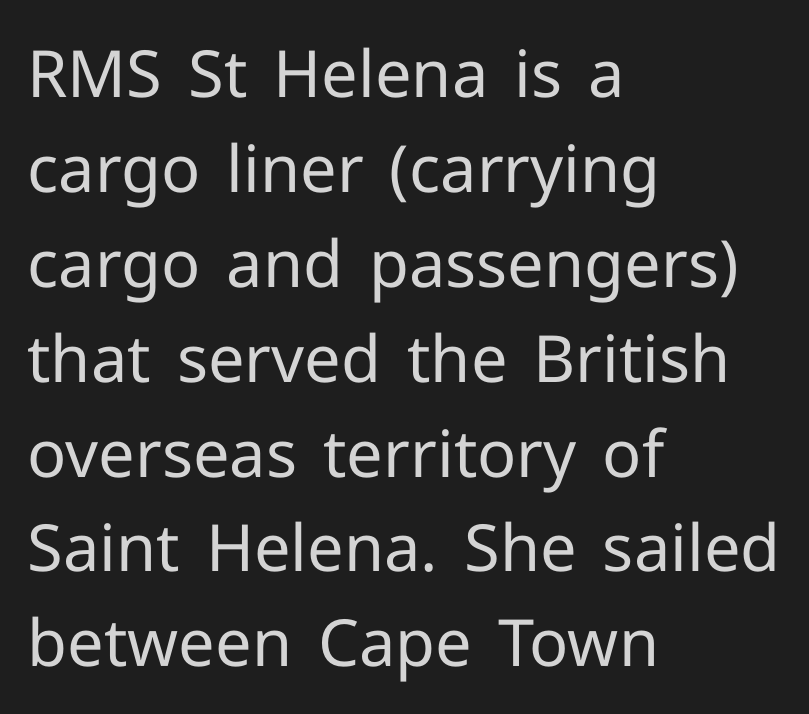
The image shows 65 px regular-weight sans-serif type, upright; set left-aligned, normal line spacing (1.46x), normal letter spacing, not underlined; low stroke contrast and a medium x-height.
